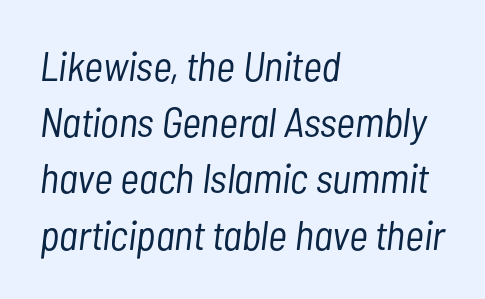
{"italic": "yes", "lean": "right", "slant_degrees": 7, "bold": "no", "weight": "light", "width": "condensed", "stroke_contrast": "low", "x_height": "medium", "monospaced": "no", "underline": "no", "align": "left", "line_spacing": "normal", "line_spacing_ratio": 1.37, "letter_spacing": "normal", "letter_spacing_em": 0.0, "glyph_px": 41}
